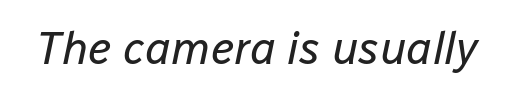
The image shows 45 px regular-weight type, italic (leaning right); set normal letter spacing, not underlined; low stroke contrast and a medium x-height.
